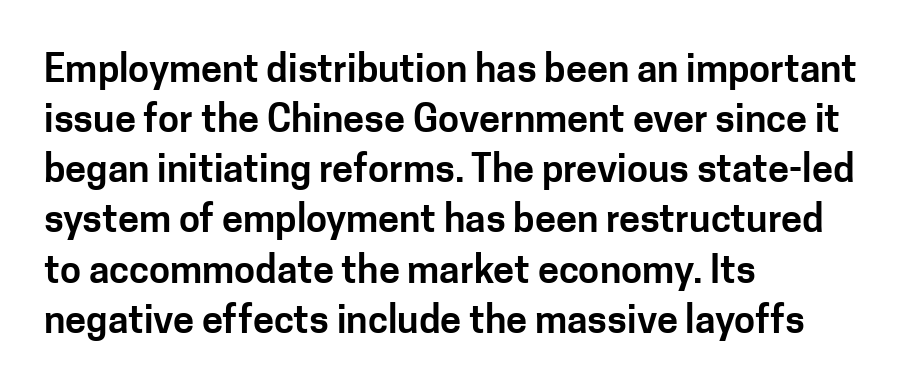
Each row of text sits above clean, open space. Does the copy run flush right? No — it runs flush left. The font family rendered here belongs to the sans-serif group. Every stem runs plumb, perpendicular to the baseline.
